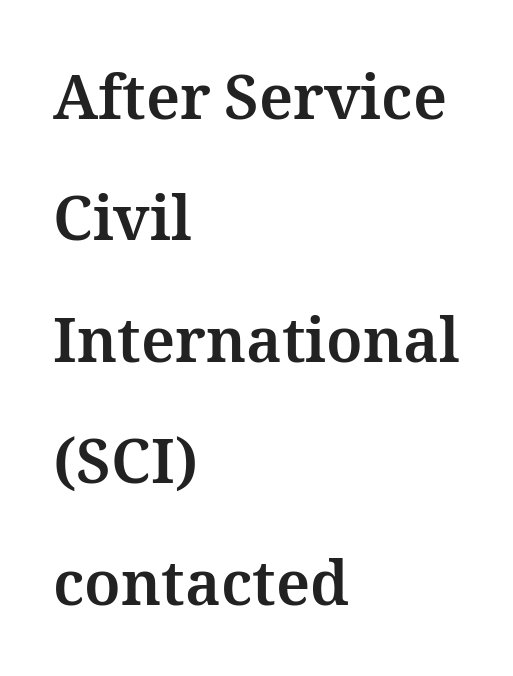
Nothing unusual about the tracking: characters are spaced as the font intends. All the whitespace from short lines collects on the right. Look at the stroke-to-counter ratio: heavy, a bold. The rendering uses natural spacing where letterforms have individual widths.
